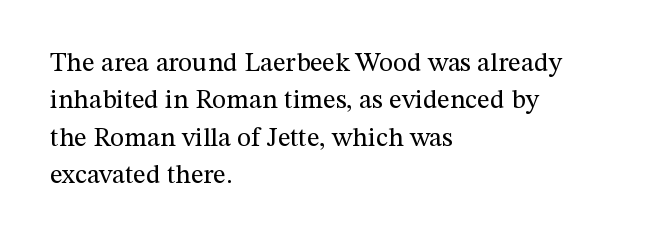
Q: Is the text bold? A: No.
Q: Is the text italic (slanted)? A: No, it is upright.
Q: Is the text underlined? A: No.
Q: How is the paragraph aligned? A: Left-aligned.
Q: Is the spacing between letters normal or unusually wide? A: Normal.
Q: Is the spacing between lines tight, normal or loose? A: Normal.
